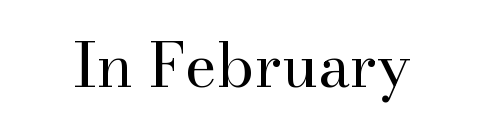
The image shows 61 px regular-weight serif type, upright; set normal letter spacing, not underlined; high stroke contrast and a small x-height.
